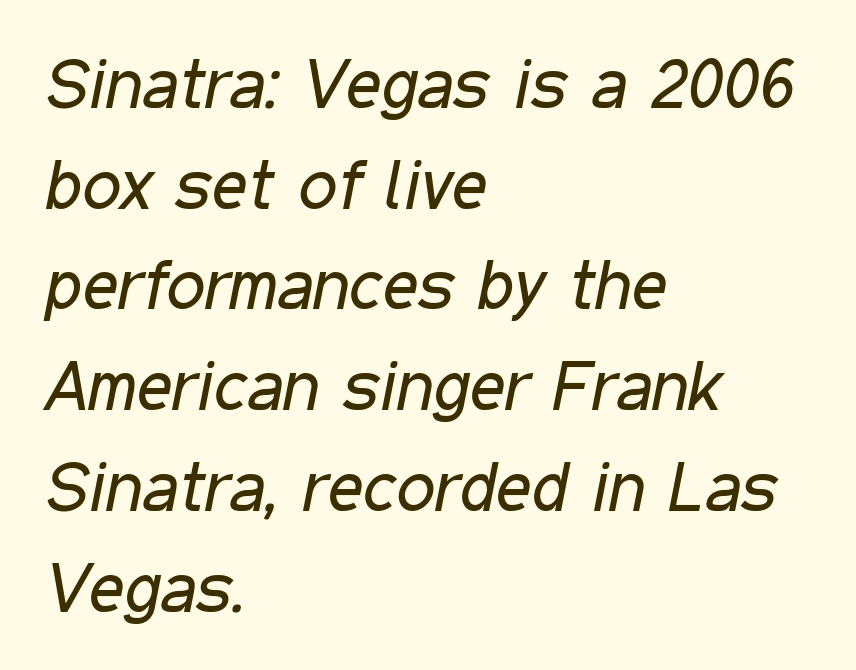
{"italic": "yes", "lean": "right", "slant_degrees": 11, "bold": "no", "weight": "regular", "width": "condensed", "stroke_contrast": "low", "x_height": "medium", "monospaced": "no", "underline": "no", "align": "left", "line_spacing": "normal", "line_spacing_ratio": 1.46, "letter_spacing": "normal", "letter_spacing_em": 0.0, "glyph_px": 69}
